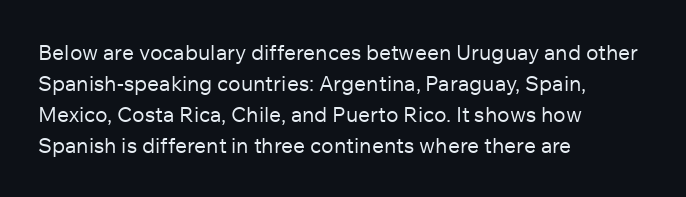
{"italic": "no", "bold": "no", "underline": "no", "align": "left", "line_spacing": "normal", "line_spacing_ratio": 1.47, "letter_spacing": "normal", "letter_spacing_em": 0.0, "glyph_px": 21}
